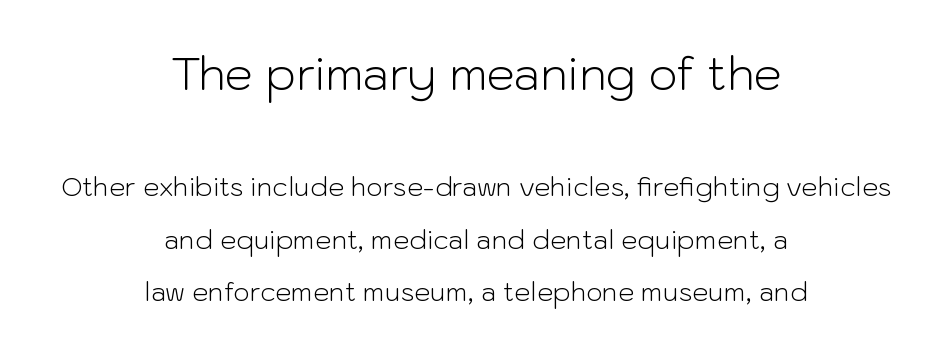
The strokes carry an ordinary text weight at most. Does the lettering tilt? It doesn't — this is upright. You could not count columns in this text — the font is proportionally spaced. Note: no serifs on the glyphs.
